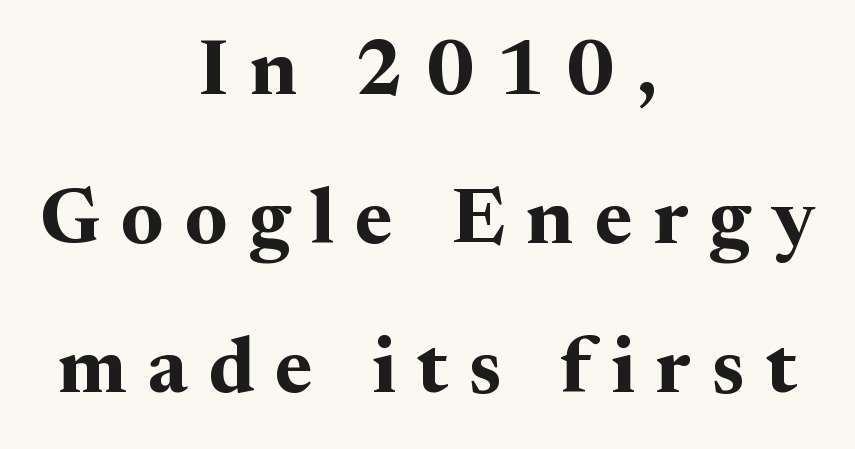
If you folded the block vertically in half, each line would mirror itself in length. Pretty heavy lettering here — definitely bold. Nope, not italic — everything's standing straight. The letterforms stand isolated, each surrounded by extra space. The passage shown is typeset with a serif family.
